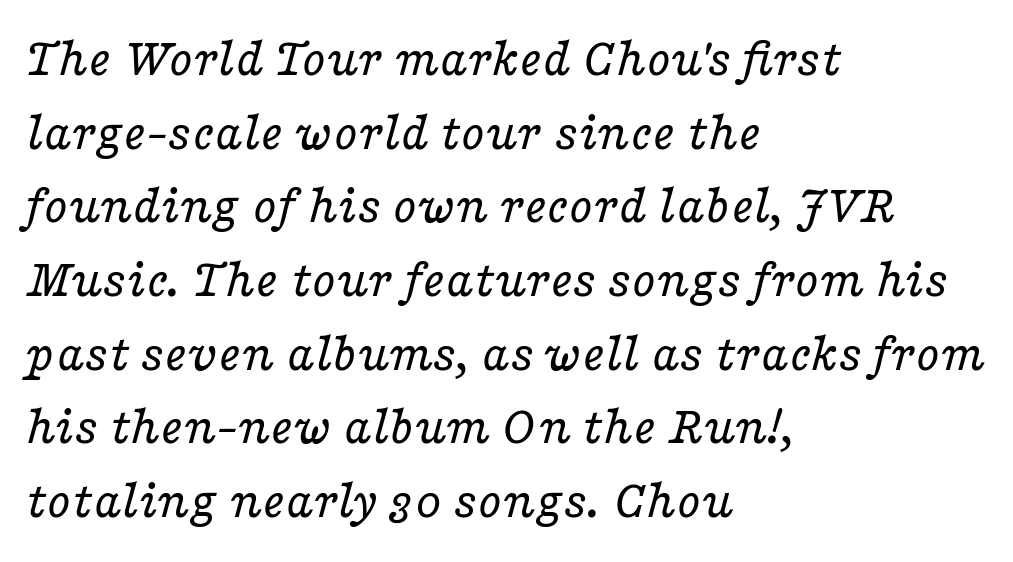
These lines are composed in type with serifs. The ragged edge is on the right, which tells us the setting is flush left. The face used here has a pronounced slope to its letters. Think standard paragraph weight, or any step lighter than that. Look at the tracking — it's just the regular setting, nothing added. Descenders hang freely into open space.
